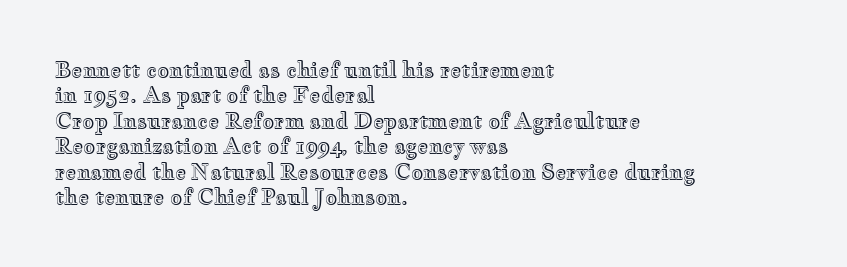
{"italic": "no", "underline": "no", "align": "left", "line_spacing_ratio": 1.21, "letter_spacing": "normal", "letter_spacing_em": 0.0, "glyph_px": 21}
